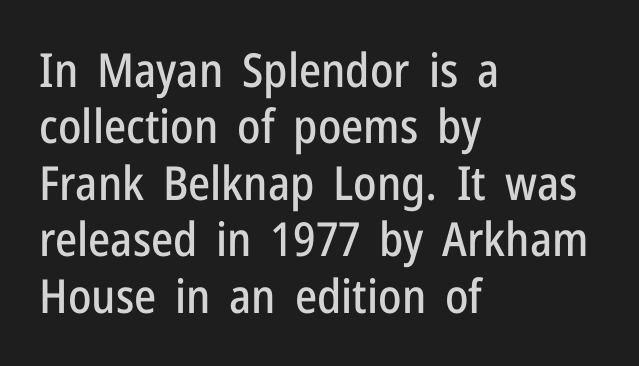
Decoration check: the copy has no underline. The horizontal fit of the characters is conventional and even. Proportional: the letters do not fall into vertical columns. This sample uses an upright cut, with every glyph sitting square on the baseline. In CSS terms this would be text-align: left.
